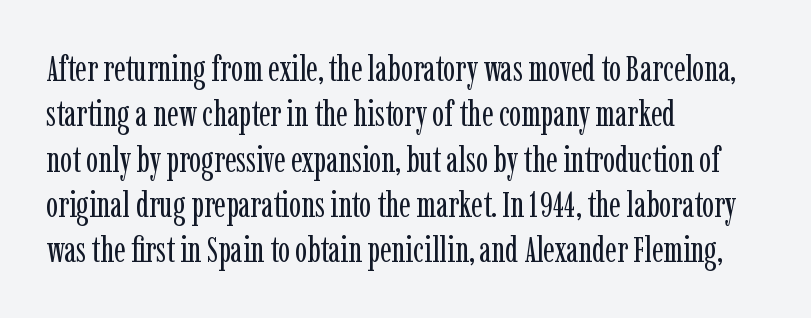
The image shows 36 px regular-weight, condensed serif type, upright; set left-aligned, normal line spacing (1.26x), normal letter spacing, not underlined; low stroke contrast and a medium x-height.
